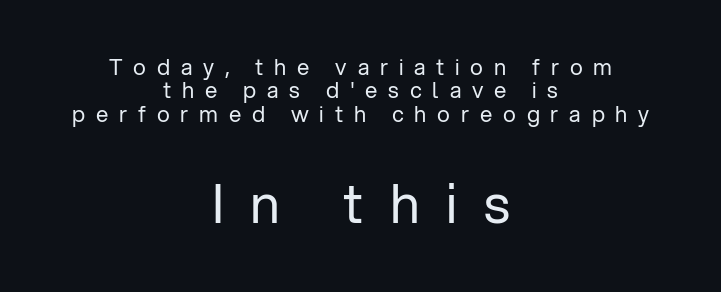
Is the block centered? Yes — each line is placed symmetrically about the middle. The lower block of text is set noticeably larger than the block above it. Successive baselines arrive quickly, one right under another. Words appear elongated and porous because spacing is wide.
